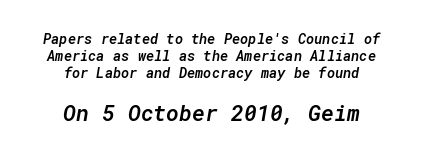
The composition opens small and finishes big. Nobody drew a line under any word here. There is no visible air inserted between adjacent glyphs. Does the copy run flush right? No — it is centered line by line. The passage shown is semibold, sitting just below true bold. There's an unmistakable incline to the writing here.
